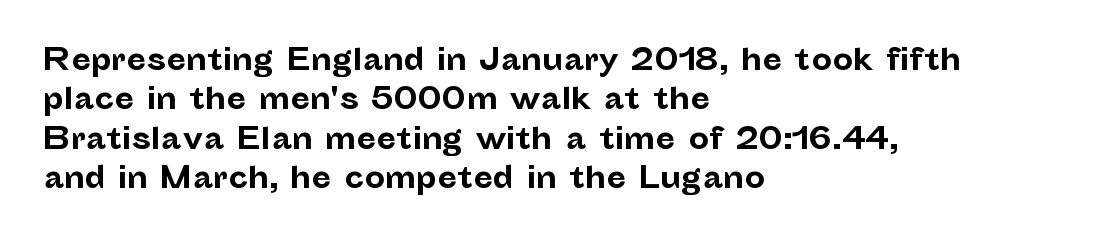
The image shows 29 px bold sans-serif type, upright; set left-aligned, normal line spacing (1.36x), normal letter spacing, not underlined; low stroke contrast and a medium x-height.
